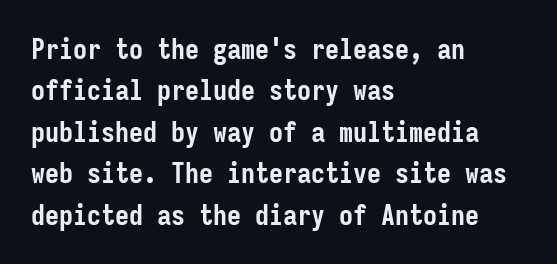
{"serif": "no", "italic": "no", "bold": "yes", "weight": "semibold", "width": "condensed", "stroke_contrast": "low", "x_height": "medium", "monospaced": "yes", "underline": "no", "align": "left", "line_spacing": "normal", "line_spacing_ratio": 1.48, "letter_spacing": "normal", "letter_spacing_em": 0.0, "glyph_px": 28}
